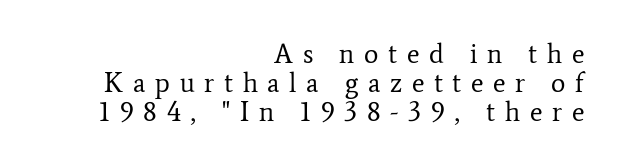
Every stem runs plumb, perpendicular to the baseline. The rag falls on the left side of this text block. There is plenty of visible air inserted between adjacent glyphs. Whoever set this chose condensed vertical rhythm over breathing room.
